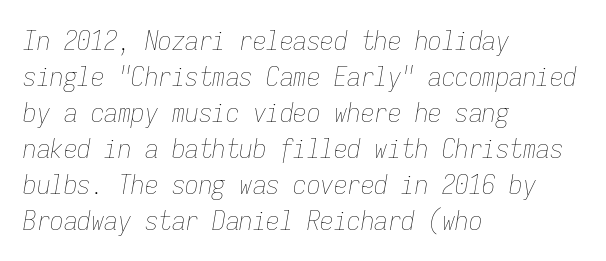
Q: Is the text bold? A: No.
Q: Is the text italic (slanted)? A: Yes, it leans right by about 9 degrees.
Q: Is the text underlined? A: No.
Q: How is the paragraph aligned? A: Left-aligned.
Q: Is the spacing between letters normal or unusually wide? A: Normal.
Q: Is the spacing between lines tight, normal or loose? A: Normal.
